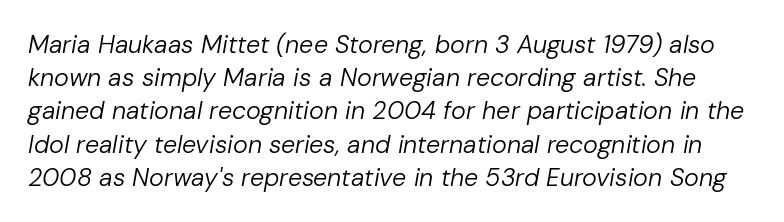
The image shows 25 px text type, italic (leaning right); set normal line spacing (1.33x), normal letter spacing, not underlined.
